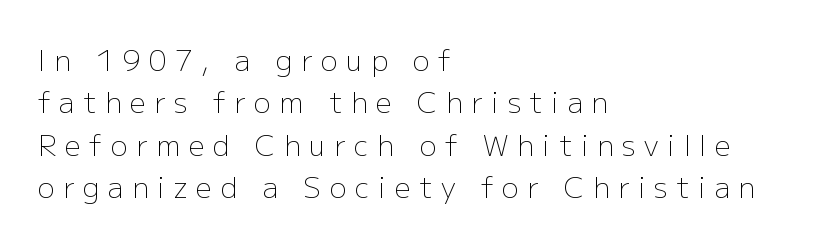
The image shows 28 px light sans-serif type, upright; set left-aligned, normal line spacing (1.51x), unusually wide letter spacing (+0.31 em), not underlined; low stroke contrast and a medium x-height.
